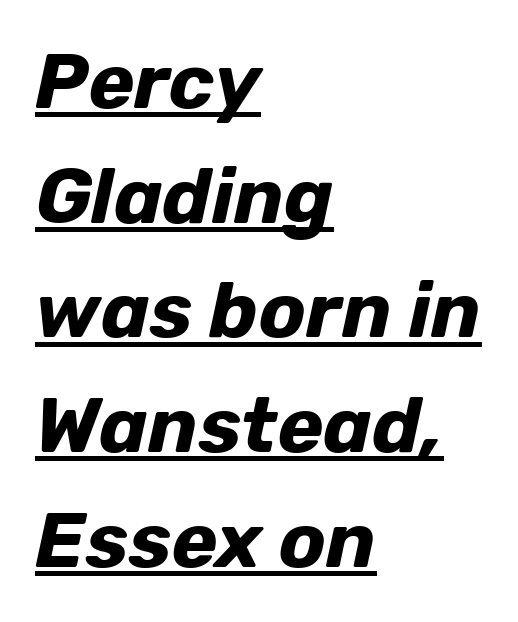
Q: Is the text bold? A: Yes.
Q: Is the text italic (slanted)? A: Yes, it leans right by about 12 degrees.
Q: Is the text underlined? A: Yes.
Q: How is the paragraph aligned? A: Left-aligned.
Q: Is the spacing between letters normal or unusually wide? A: Normal.
Q: Is the spacing between lines tight, normal or loose? A: Normal.
Q: Width (condensed, normal, or wide)? A: Normal.
Q: Stroke contrast? A: Low.
Q: x-height? A: Medium.
Q: Monospaced? A: No.
